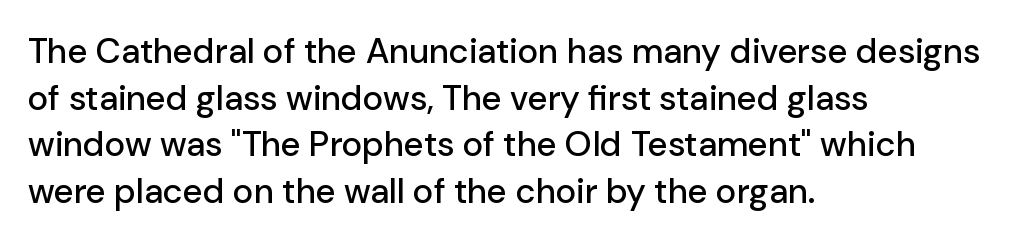
{"serif": "no", "italic": "no", "width": "normal", "stroke_contrast": "low", "x_height": "medium", "monospaced": "no", "underline": "no", "align": "left", "line_spacing": "normal", "line_spacing_ratio": 1.33, "letter_spacing": "normal", "letter_spacing_em": 0.0, "glyph_px": 35}
